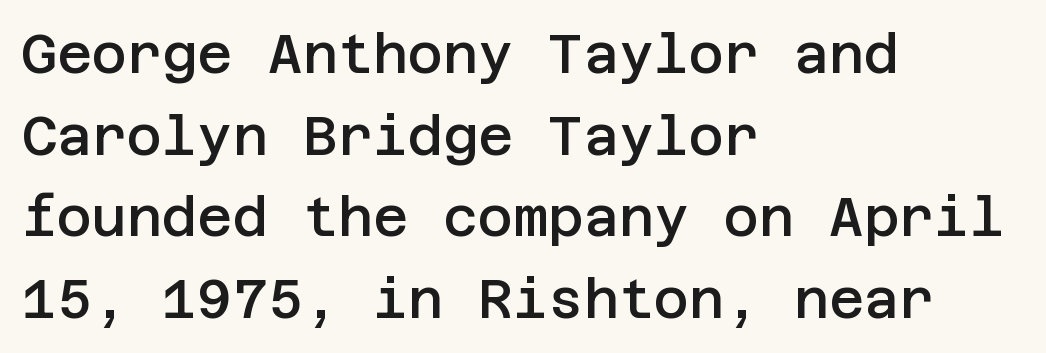
The image shows 54 px semibold sans-serif type, upright; set left-aligned, normal line spacing (1.51x), normal letter spacing, not underlined; low stroke contrast and a large x-height.
